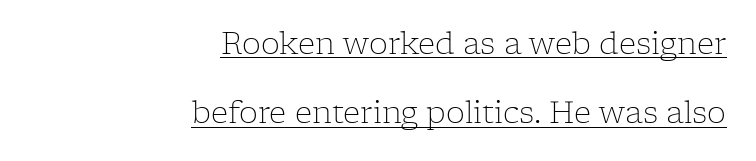
Summary of vertical rhythm: relaxed, with wide interline spacing. This is not heavy type; no bold has been used. The tracking reads as untouched default to a designer's eye. Leftover space on each line is placed entirely before the opening word. The passage shown is underscored from start to finish.
